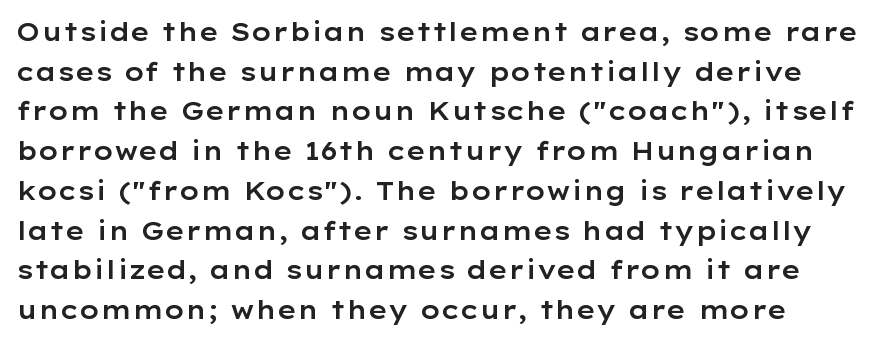
When letters stand straight like this, we call the style roman or upright. Honestly, there is no underline to notice here at all. Nothing unusual about the tracking: characters are spaced as the font intends. How would I describe the line gaps? Plain and ordinary.
